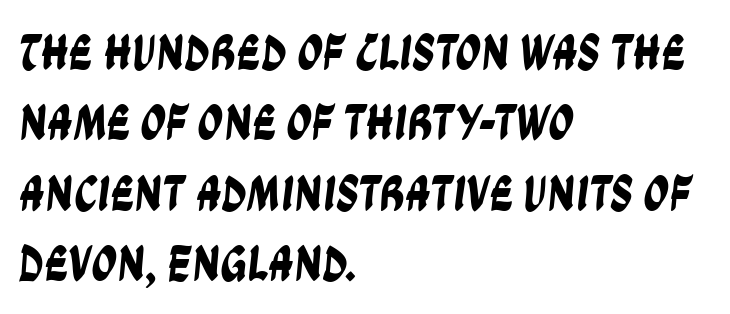
The image shows 51 px condensed sans-serif type; set left-aligned, normal line spacing (1.38x), normal letter spacing, not underlined; low stroke contrast and a large x-height.
